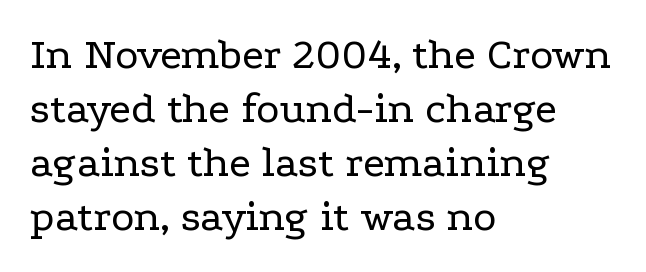
Q: Is the text bold? A: No.
Q: Is the text italic (slanted)? A: No, it is upright.
Q: Is the typeface a serif or a sans-serif typeface? A: Serif.
Q: Is the text underlined? A: No.
Q: How is the paragraph aligned? A: Left-aligned.
Q: Is the spacing between letters normal or unusually wide? A: Normal.
Q: Width (condensed, normal, or wide)? A: Wide.
Q: Stroke contrast? A: Low.
Q: x-height? A: Medium.
Q: Monospaced? A: No.
